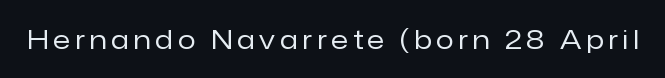
{"italic": "no", "bold": "no", "underline": "no", "glyph_px": 26}
